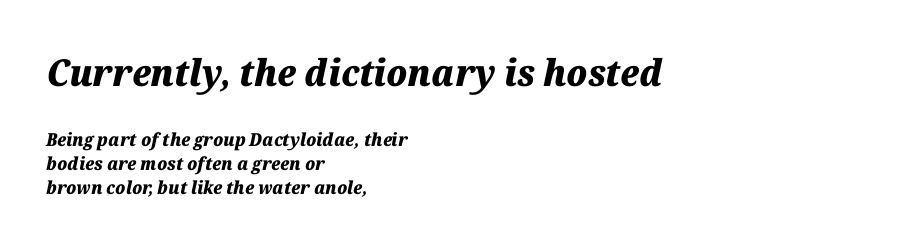
Q: Is the text bold? A: Yes.
Q: Is the text italic (slanted)? A: Yes, it leans right by about 12 degrees.
Q: Is the text underlined? A: No.
Q: How is the paragraph aligned? A: Left-aligned.
Q: Is the spacing between letters normal or unusually wide? A: Normal.
Q: Is the spacing between lines tight, normal or loose? A: Normal.
Q: Which block of text is set in a larger size, the first (top) or the second (bottom)? A: The first (top) one.
Q: Width (condensed, normal, or wide)? A: Normal.
Q: Stroke contrast? A: Medium.
Q: x-height? A: Medium.
Q: Monospaced? A: No.
